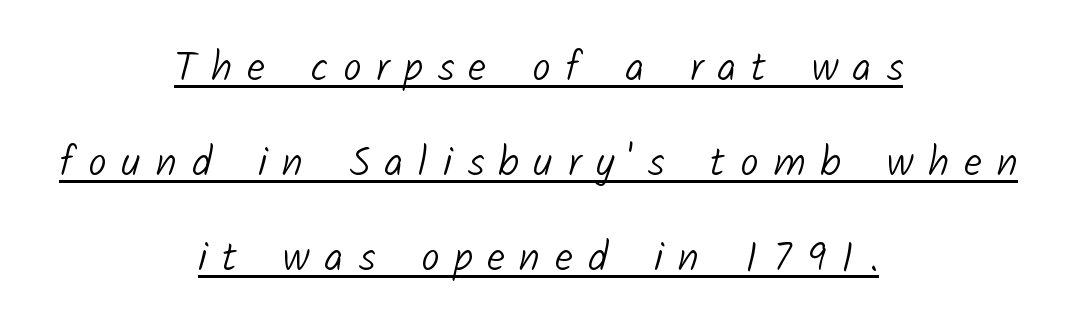
A typesetter would call this proportional, since set widths differ per character. You can tell from the bare stems that sans-serif type was used. Caption: lettering with a line underneath. Centered paragraph, ragged on both sides. Airy leading. Heaviness? Minimal to ordinary, like unemphasized prose.
